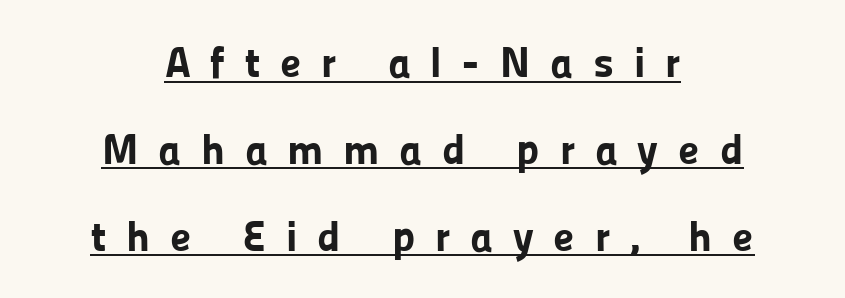
The image shows 43 px bold sans-serif type, upright; set centered, loose line spacing (2.02x), unusually wide letter spacing (+0.46 em), underlined; low stroke contrast and a medium x-height.
